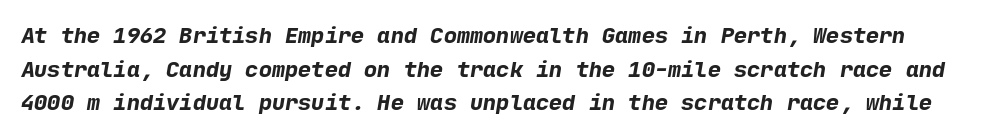
Q: Is the text bold? A: Yes.
Q: Is the text underlined? A: No.
Q: Is the spacing between letters normal or unusually wide? A: Normal.
Q: Is the spacing between lines tight, normal or loose? A: Normal.
